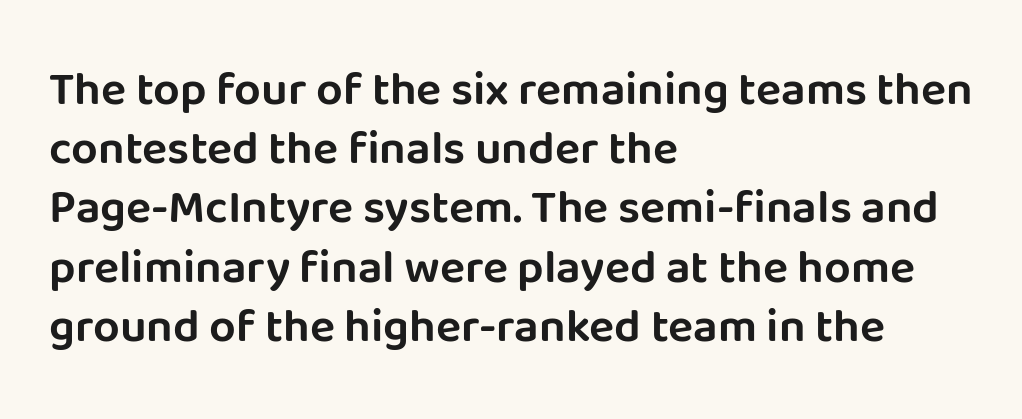
The image shows 47 px sans-serif type, upright; set left-aligned, normal line spacing (1.26x), normal letter spacing, not underlined; low stroke contrast and a large x-height.
